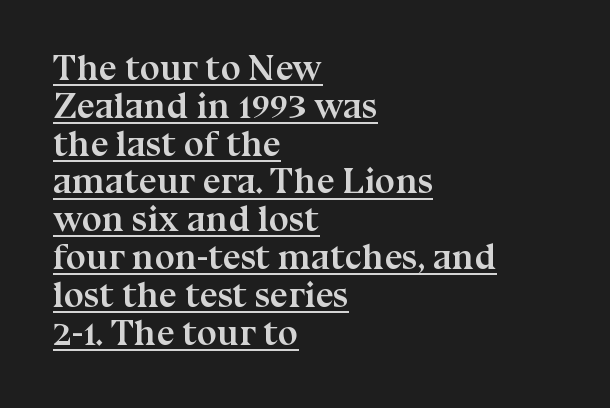
The image shows 36 px semibold serif type, upright; set left-aligned, tight line spacing (1.05x), normal letter spacing, underlined; medium stroke contrast and a medium x-height.
